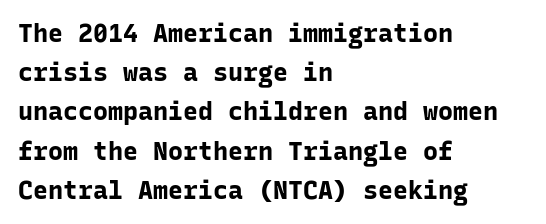
The image shows 25 px bold type, upright; set left-aligned, normal line spacing (1.57x), normal letter spacing, not underlined.
